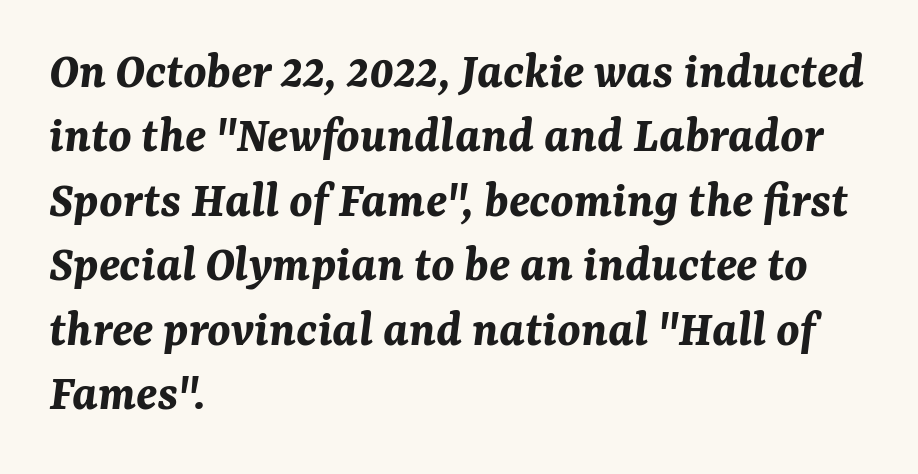
Q: Is the text bold? A: Yes.
Q: Is the text italic (slanted)? A: Yes, it leans right by about 7 degrees.
Q: Is the text underlined? A: No.
Q: How is the paragraph aligned? A: Left-aligned.
Q: Is the spacing between letters normal or unusually wide? A: Normal.
Q: Width (condensed, normal, or wide)? A: Normal.
Q: Stroke contrast? A: Medium.
Q: x-height? A: Medium.
Q: Monospaced? A: No.
